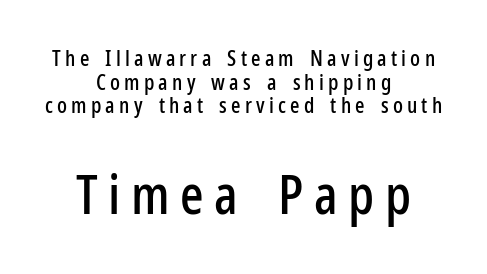
Q: Is the text italic (slanted)? A: No, it is upright.
Q: Is the typeface a serif or a sans-serif typeface? A: Sans-serif.
Q: Is the text underlined? A: No.
Q: How is the paragraph aligned? A: Centered.
Q: Is the spacing between lines tight, normal or loose? A: Tight.
Q: Which block of text is set in a larger size, the first (top) or the second (bottom)? A: The second (bottom) one.
Q: Width (condensed, normal, or wide)? A: Condensed.
Q: Stroke contrast? A: Low.
Q: x-height? A: Medium.
Q: Monospaced? A: No.
